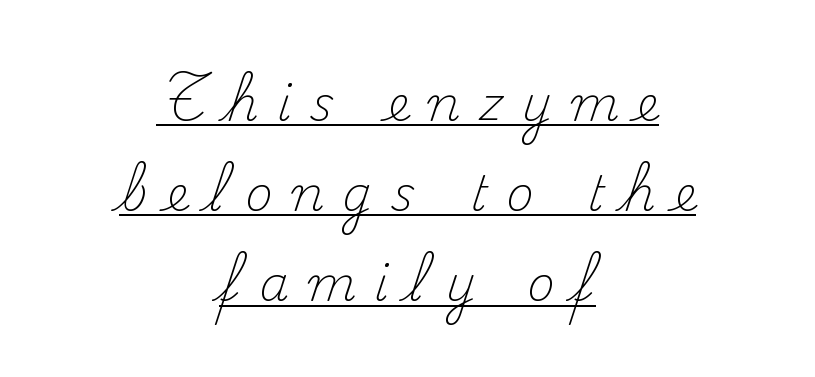
The image shows 48 px light serif type; set centered, line spacing 1.88x, unusually wide letter spacing (+0.39 em), underlined; medium stroke contrast and a small x-height.
